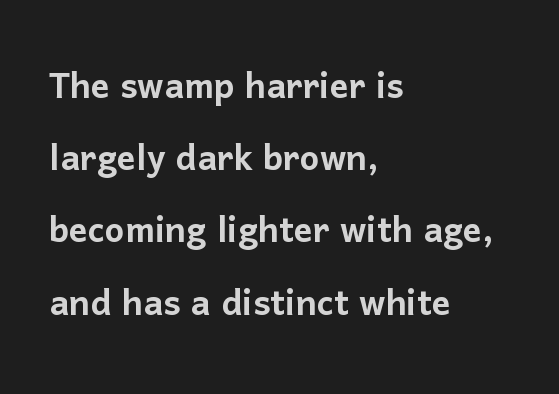
Q: Is the text italic (slanted)? A: No, it is upright.
Q: Is the typeface a serif or a sans-serif typeface? A: Sans-serif.
Q: Is the text underlined? A: No.
Q: How is the paragraph aligned? A: Left-aligned.
Q: Is the spacing between letters normal or unusually wide? A: Normal.
Q: Is the spacing between lines tight, normal or loose? A: Normal.
Q: Width (condensed, normal, or wide)? A: Normal.
Q: Stroke contrast? A: Low.
Q: x-height? A: Medium.
Q: Monospaced? A: No.
